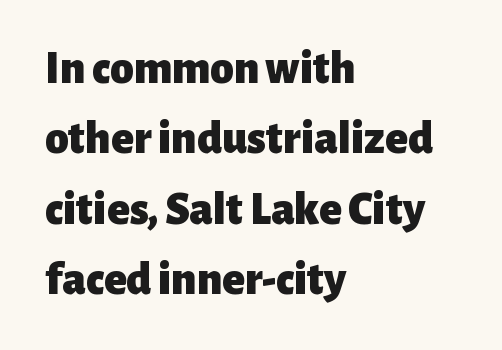
Q: Is the text bold? A: Yes.
Q: Is the text italic (slanted)? A: No, it is upright.
Q: Is the typeface a serif or a sans-serif typeface? A: Sans-serif.
Q: Is the text underlined? A: No.
Q: How is the paragraph aligned? A: Left-aligned.
Q: Is the spacing between letters normal or unusually wide? A: Normal.
Q: Is the spacing between lines tight, normal or loose? A: Normal.
Q: Width (condensed, normal, or wide)? A: Normal.
Q: Stroke contrast? A: Low.
Q: x-height? A: Medium.
Q: Monospaced? A: No.
